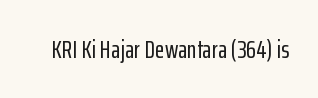
The image shows 25 px text type, upright; set normal letter spacing, not underlined.
